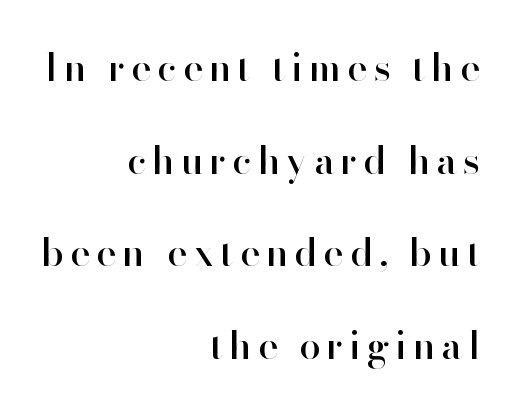
The image shows 38 px sans-serif type, upright; set right-aligned, loose line spacing (2.44x), not underlined; high stroke contrast and a small x-height.
